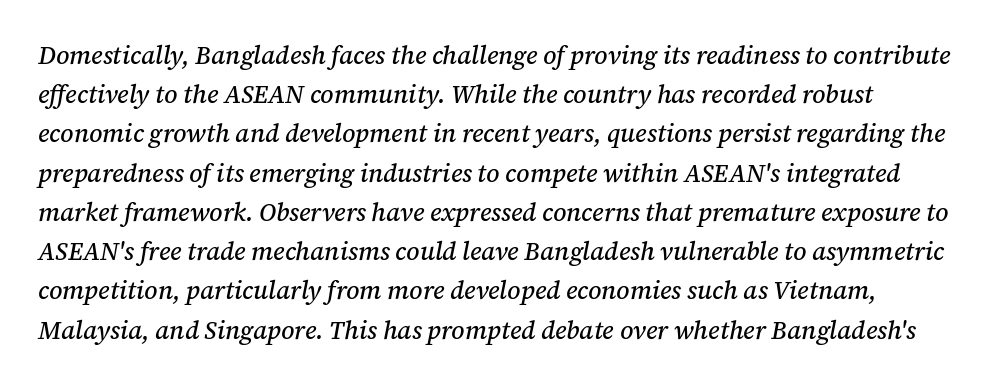
Q: Is the text italic (slanted)? A: Yes, it leans right by about 12 degrees.
Q: Is the text underlined? A: No.
Q: How is the paragraph aligned? A: Left-aligned.
Q: Is the spacing between letters normal or unusually wide? A: Normal.
Q: Is the spacing between lines tight, normal or loose? A: Normal.
